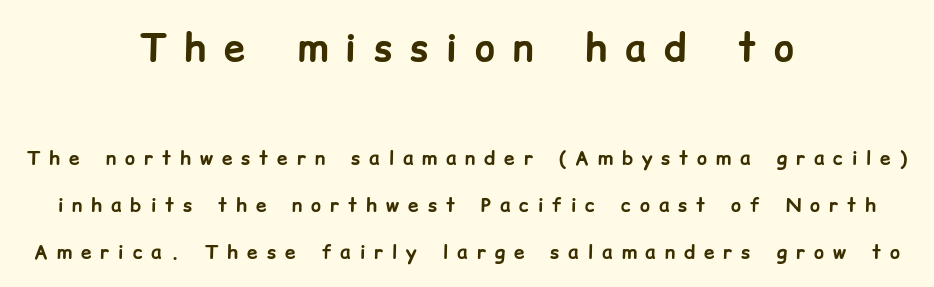
The image shows 38 px bold sans-serif type, upright; set centered, loose line spacing (2.47x), unusually wide letter spacing (+0.47 em), not underlined; the first (top) block is 2.0x larger; low stroke contrast and a medium x-height.
